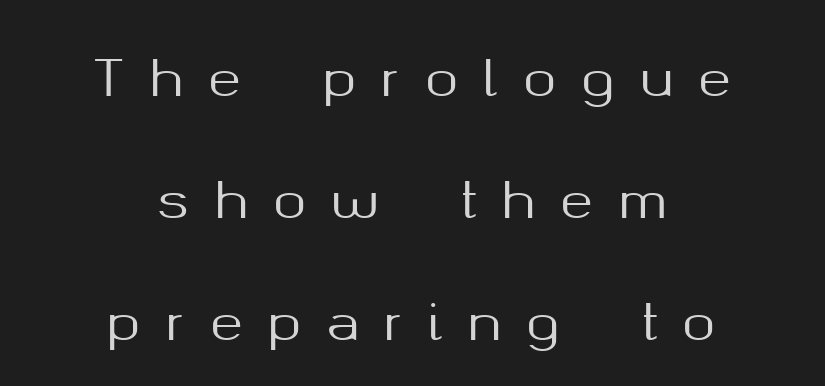
The image shows 50 px sans-serif type, upright; set centered, loose line spacing (2.44x), unusually wide letter spacing (+0.5 em), not underlined; medium stroke contrast and a medium x-height.
